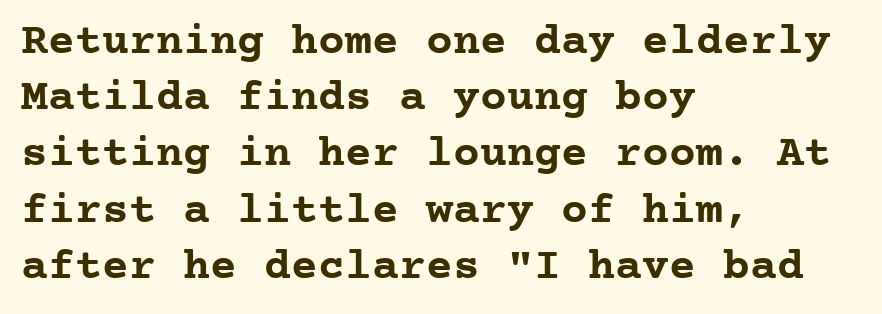
All the whitespace from short lines collects on the right. Look at the stroke-to-counter ratio: heavy, a bold. Normally led — the rows are evenly, conventionally spaced. Nobody touched the tracking dial on this one. Do the characters align in a grid? Yes, the font is monospaced.
